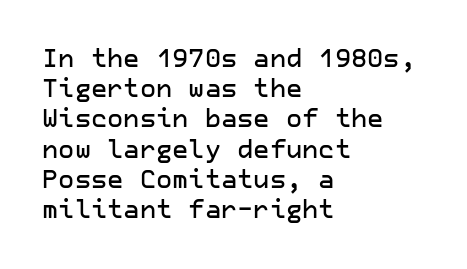
Standard letterfit; no display-style spreading of the glyphs. A typesetter would mark this as roman, not italic. Does the copy run flush right? No — it runs flush left. Words float on clear page, feet unadorned.
